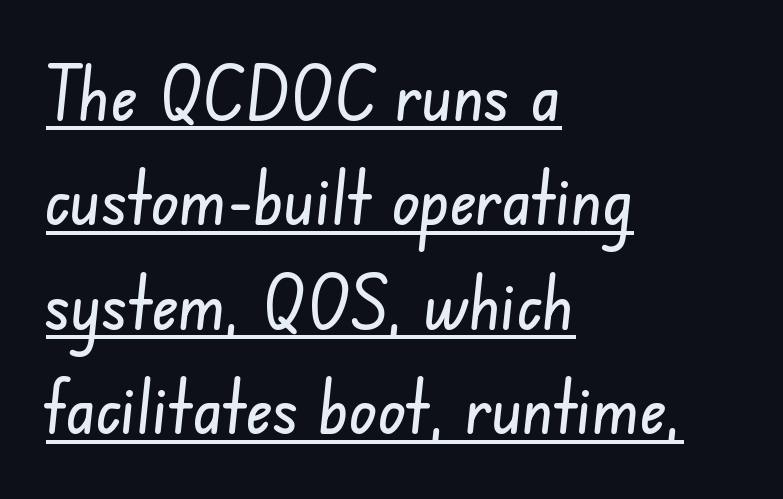
The image shows 73 px condensed sans-serif type; set left-aligned, normal line spacing (1.43x), normal letter spacing, underlined; low stroke contrast and a small x-height.
